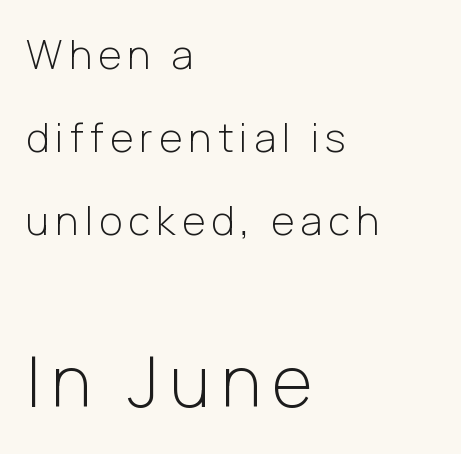
Nope, not italic — everything's standing straight. The passage shown is not underscored anywhere. Which of the two is more prominent by size? The second, at the bottom. The letters advance in unequal steps, a hallmark of proportional type.
